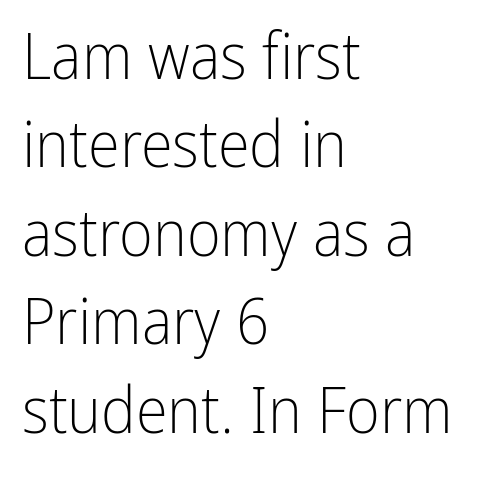
Q: Is the text bold? A: No.
Q: Is the text italic (slanted)? A: No, it is upright.
Q: Is the typeface a serif or a sans-serif typeface? A: Sans-serif.
Q: Is the text underlined? A: No.
Q: How is the paragraph aligned? A: Left-aligned.
Q: Is the spacing between letters normal or unusually wide? A: Normal.
Q: Is the spacing between lines tight, normal or loose? A: Normal.
Q: Width (condensed, normal, or wide)? A: Condensed.
Q: Stroke contrast? A: Low.
Q: x-height? A: Medium.
Q: Monospaced? A: No.
